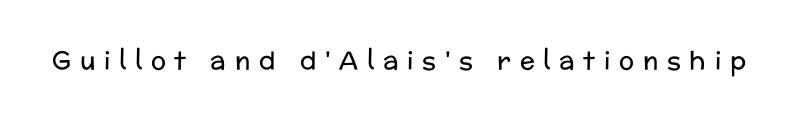
The image shows 25 px text type, upright; set unusually wide letter spacing (+0.35 em), not underlined.
